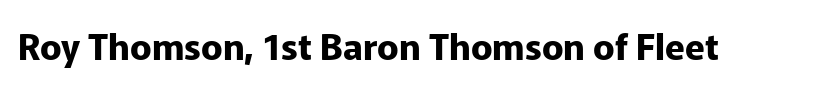
{"serif": "no", "italic": "no", "bold": "yes", "weight": "bold", "width": "normal", "stroke_contrast": "low", "x_height": "medium", "monospaced": "no", "underline": "no", "letter_spacing": "normal", "letter_spacing_em": 0.0, "glyph_px": 36}
